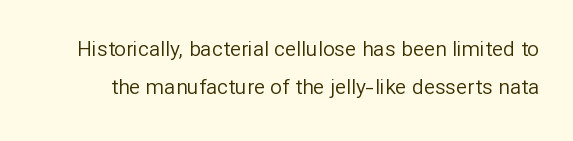
The image shows 21 px text type, upright; set line spacing 1.81x, normal letter spacing, not underlined.
